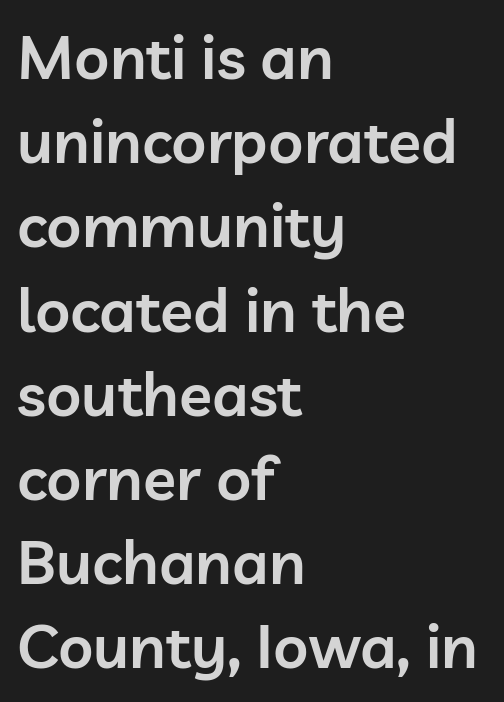
The image shows 61 px semibold sans-serif type, upright; set left-aligned, normal line spacing (1.38x), normal letter spacing, not underlined; low stroke contrast and a medium x-height.
